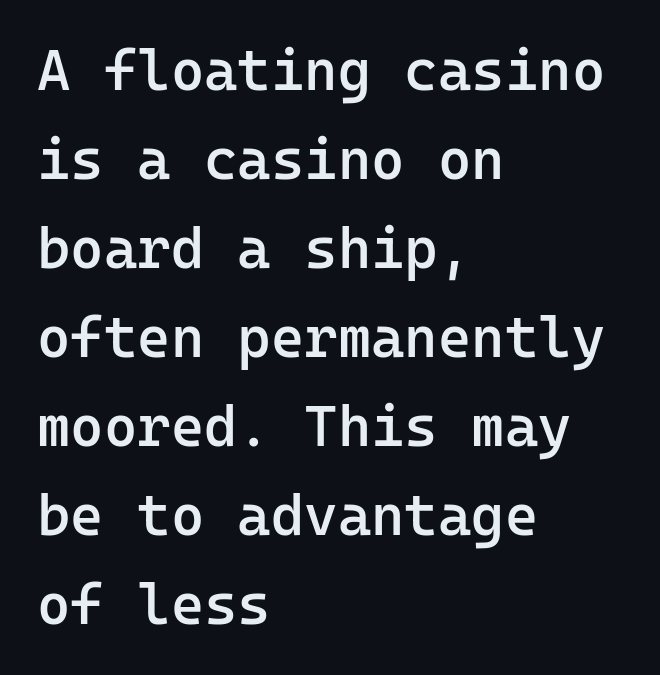
This sample uses an upright cut, with every glyph sitting square on the baseline. The block of text has a typical density, with ordinary space between rows. Think of a typewriter: that constant character pitch is what you see here. The typeface chosen for these lines omits serifs. In terms of weight, the rendering is demibold, just under bold. A typesetter would call this zero additional tracking.
